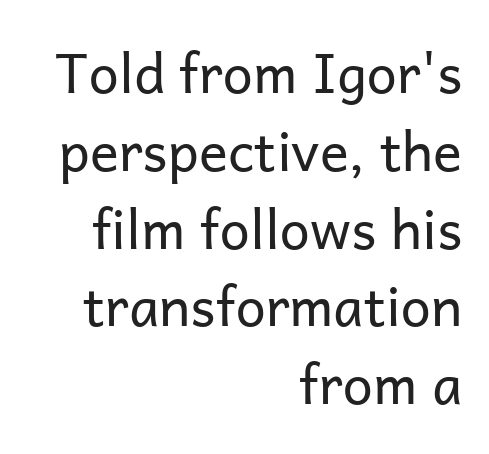
Q: Is the text bold? A: No.
Q: Is the text italic (slanted)? A: No, it is upright.
Q: Is the typeface a serif or a sans-serif typeface? A: Sans-serif.
Q: Is the text underlined? A: No.
Q: How is the paragraph aligned? A: Right-aligned.
Q: Is the spacing between letters normal or unusually wide? A: Normal.
Q: Is the spacing between lines tight, normal or loose? A: Normal.
Q: Width (condensed, normal, or wide)? A: Normal.
Q: Stroke contrast? A: Low.
Q: x-height? A: Medium.
Q: Monospaced? A: No.
